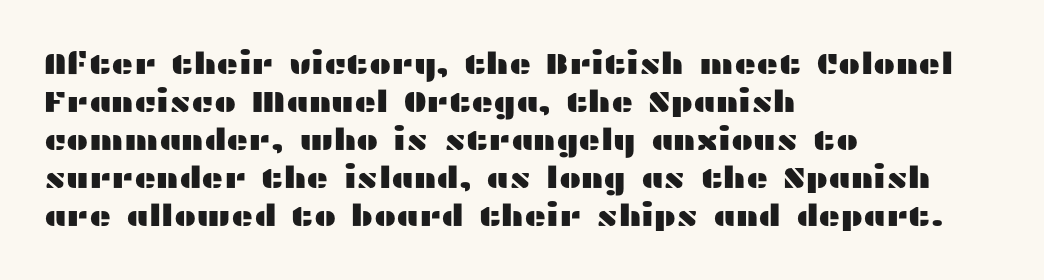
Q: Is the text italic (slanted)? A: No, it is upright.
Q: Is the typeface a serif or a sans-serif typeface? A: Sans-serif.
Q: Is the text underlined? A: No.
Q: How is the paragraph aligned? A: Left-aligned.
Q: Is the spacing between letters normal or unusually wide? A: Normal.
Q: Is the spacing between lines tight, normal or loose? A: Normal.
Q: Width (condensed, normal, or wide)? A: Wide.
Q: Stroke contrast? A: Medium.
Q: x-height? A: Medium.
Q: Monospaced? A: No.
